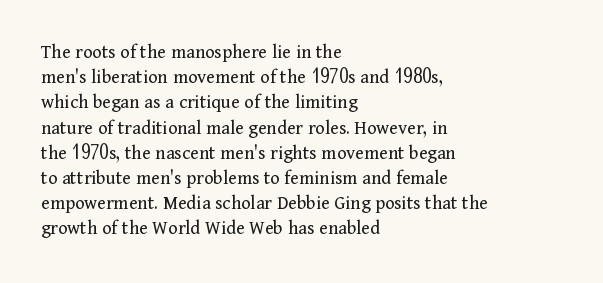
Q: Is the text bold? A: No.
Q: Is the text italic (slanted)? A: No, it is upright.
Q: Is the text underlined? A: No.
Q: How is the paragraph aligned? A: Left-aligned.
Q: Is the spacing between letters normal or unusually wide? A: Normal.
Q: Is the spacing between lines tight, normal or loose? A: Normal.
